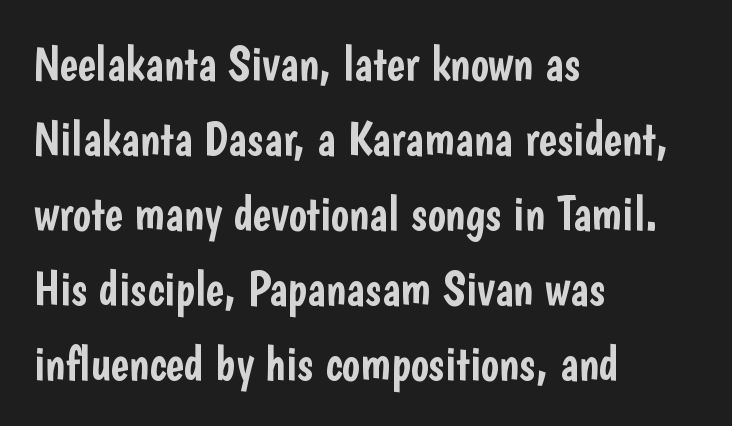
The string is rendered with underlining switched off. Check where the strokes stop: nothing finishes them off — pure sans. The rendering uses natural spacing where letterforms have individual widths. How would I describe the line gaps? Plain and ordinary. The horizontal fit of the characters is conventional and even. Style check: upright.
